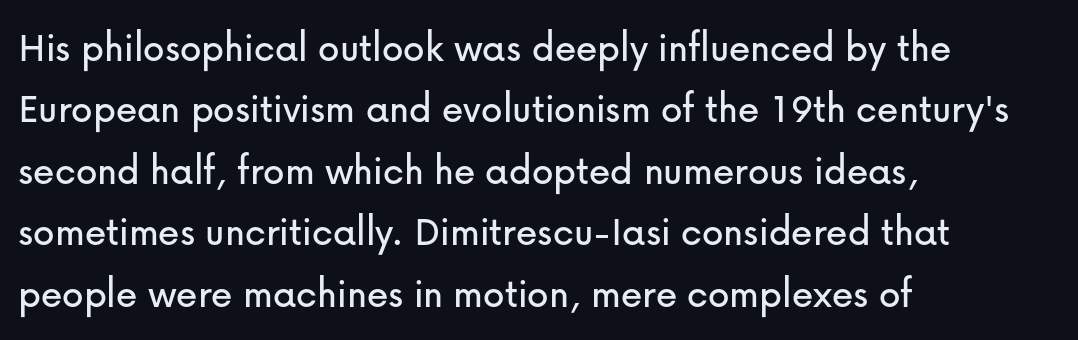
The image shows 43 px sans-serif type, upright; set left-aligned, normal line spacing (1.43x), normal letter spacing, not underlined; low stroke contrast and a medium x-height.
